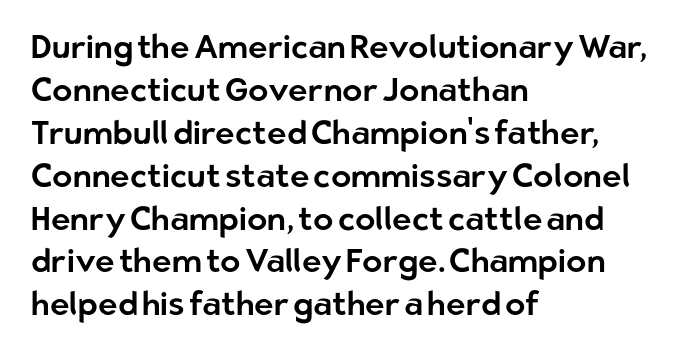
The image shows 33 px sans-serif type, upright; set left-aligned, normal line spacing (1.3x), normal letter spacing, not underlined; low stroke contrast and a medium x-height.
